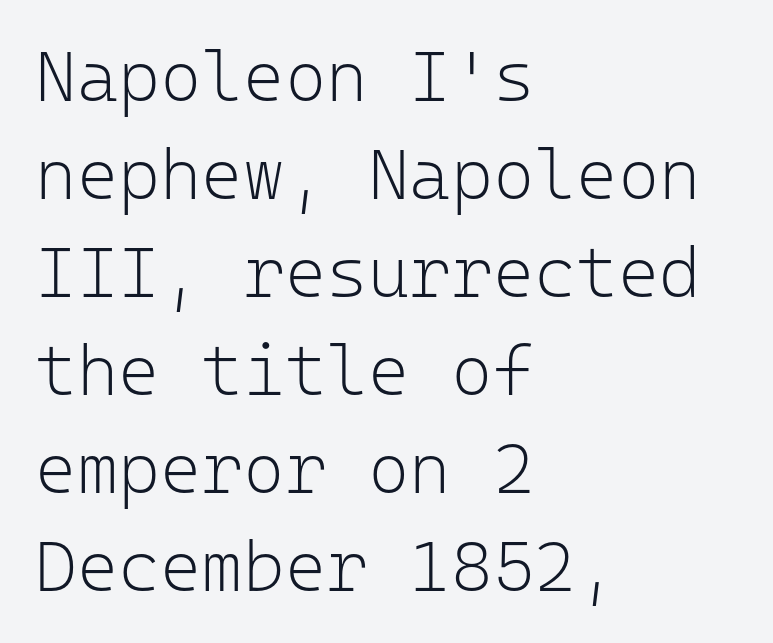
Q: Is the text bold? A: No.
Q: Is the text italic (slanted)? A: No, it is upright.
Q: Is the typeface a serif or a sans-serif typeface? A: Sans-serif.
Q: Is the text underlined? A: No.
Q: How is the paragraph aligned? A: Left-aligned.
Q: Is the spacing between letters normal or unusually wide? A: Normal.
Q: Is the spacing between lines tight, normal or loose? A: Normal.
Q: Width (condensed, normal, or wide)? A: Normal.
Q: Stroke contrast? A: Low.
Q: x-height? A: Medium.
Q: Monospaced? A: Yes.
